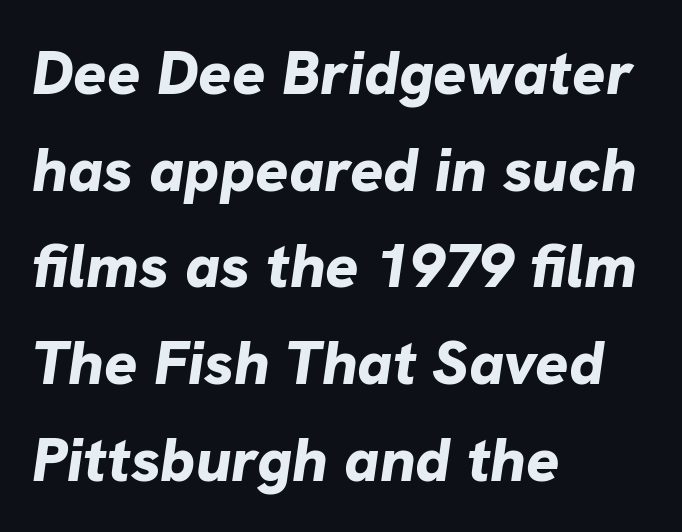
Each glyph is drawn with heavy, bold strokes. The passage shown leans; its letterforms are oblique. How are the letters spaced? Ordinarily, with no added tracking. This sample has the flowing, uneven cadence of proportional lettering. Layout note: lines flush left.
